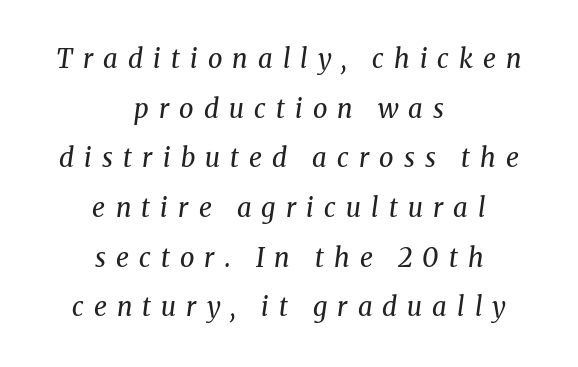
{"italic": "yes", "lean": "right", "slant_degrees": 8, "bold": "no", "underline": "no", "align": "center", "line_spacing": "loose", "line_spacing_ratio": 1.91, "letter_spacing": "wide", "letter_spacing_em": 0.39, "glyph_px": 26}
